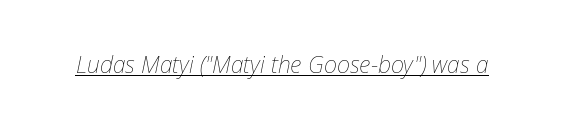
Looking at the ascenders, they clearly lean. A typesetter would call this zero additional tracking. Caption: lettering with a line underneath. The font is comparable to plain body text, perhaps lighter.
